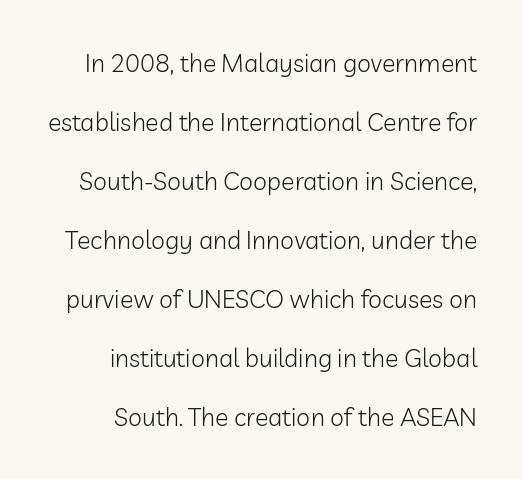
The image shows 25 px text type, upright; set loose line spacing (2.36x), normal letter spacing, not underlined.
